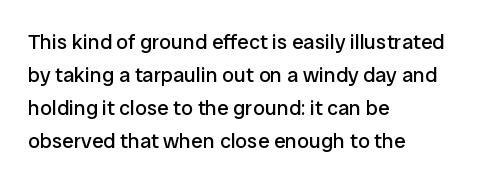
{"italic": "no", "bold": "no", "underline": "no", "align": "left", "line_spacing": "normal", "line_spacing_ratio": 1.57, "letter_spacing": "normal", "letter_spacing_em": 0.0, "glyph_px": 21}
